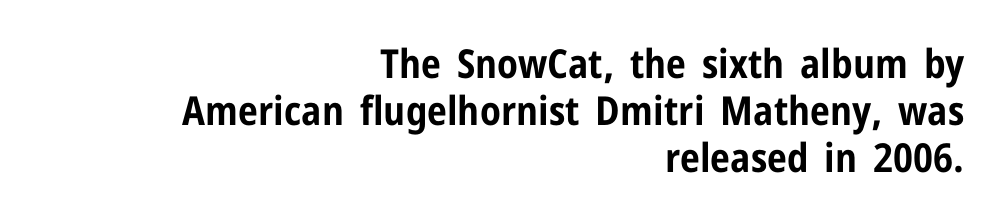
{"serif": "no", "italic": "no", "bold": "yes", "weight": "bold", "width": "condensed", "stroke_contrast": "low", "x_height": "medium", "monospaced": "no", "underline": "no", "align": "right", "line_spacing_ratio": 1.17, "letter_spacing": "normal", "letter_spacing_em": 0.0, "glyph_px": 40}
